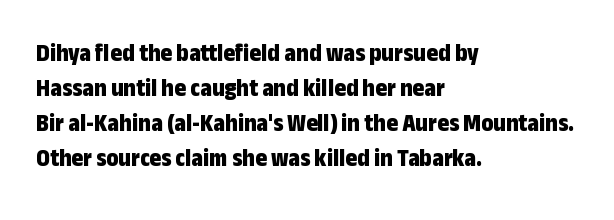
The image shows 25 px bold type, upright; set left-aligned, normal line spacing (1.4x), normal letter spacing, not underlined.
